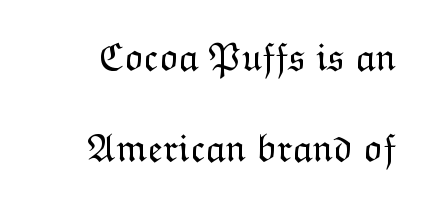
Q: Is the text bold? A: No.
Q: Is the text italic (slanted)? A: No, it is upright.
Q: Is the text underlined? A: No.
Q: Is the spacing between letters normal or unusually wide? A: Normal.
Q: Is the spacing between lines tight, normal or loose? A: Loose.
Q: Width (condensed, normal, or wide)? A: Normal.
Q: Stroke contrast? A: Low.
Q: x-height? A: Medium.
Q: Monospaced? A: No.
